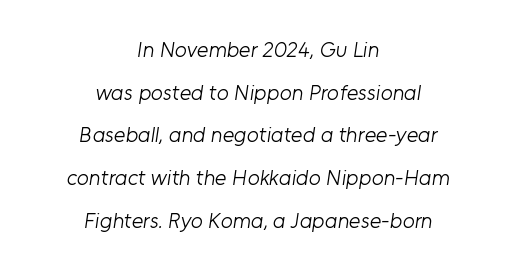
Q: Is the text bold? A: No.
Q: Is the text underlined? A: No.
Q: How is the paragraph aligned? A: Centered.
Q: Is the spacing between letters normal or unusually wide? A: Normal.
Q: Is the spacing between lines tight, normal or loose? A: Loose.
